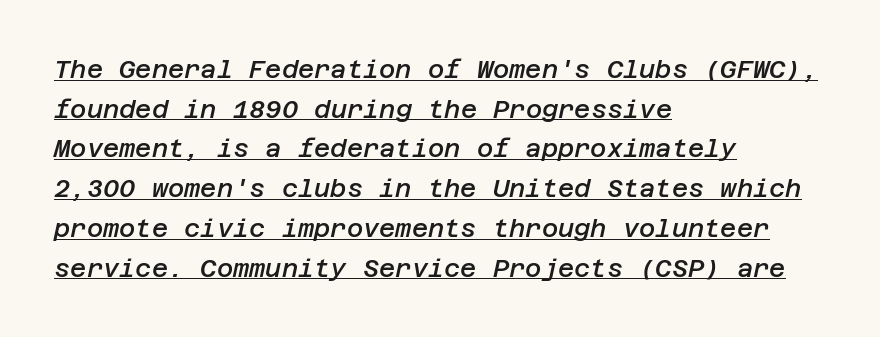
The image shows 25 px text type, italic (leaning right); set left-aligned, normal line spacing (1.59x), normal letter spacing, underlined.
